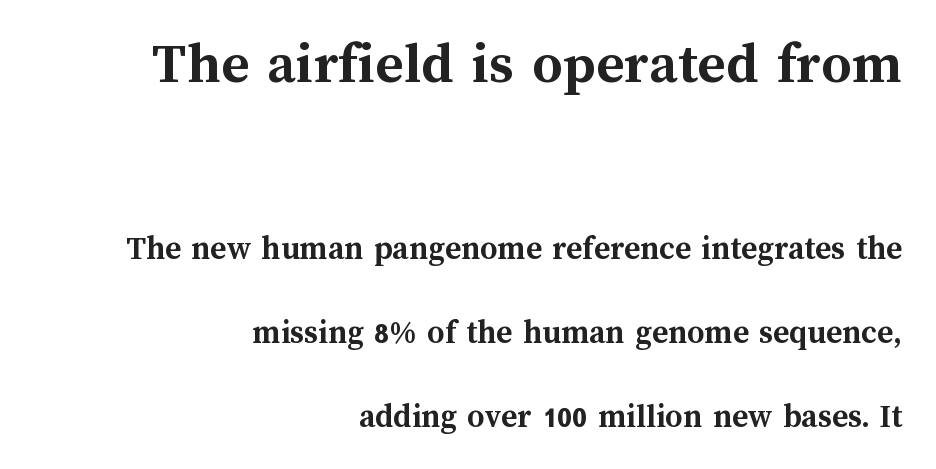
Q: Is the text bold? A: Yes.
Q: Is the text italic (slanted)? A: No, it is upright.
Q: Is the text underlined? A: No.
Q: How is the paragraph aligned? A: Right-aligned.
Q: Is the spacing between letters normal or unusually wide? A: Normal.
Q: Is the spacing between lines tight, normal or loose? A: Loose.
Q: Which block of text is set in a larger size, the first (top) or the second (bottom)? A: The first (top) one.
Q: Width (condensed, normal, or wide)? A: Normal.
Q: Stroke contrast? A: Medium.
Q: x-height? A: Medium.
Q: Monospaced? A: No.
